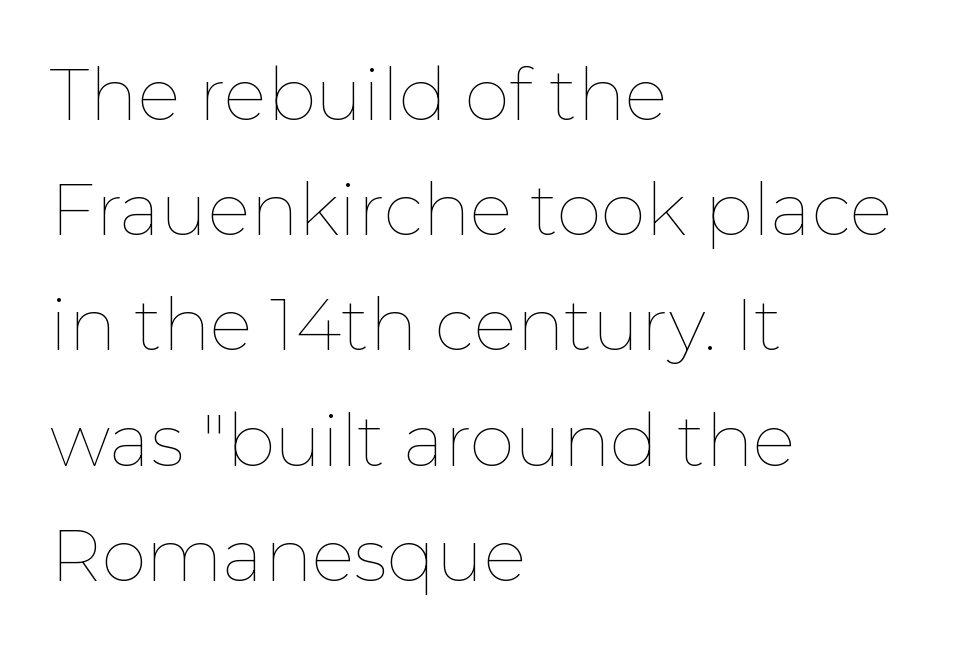
The image shows 72 px thin type, upright; set left-aligned, normal line spacing (1.6x), normal letter spacing, not underlined; low stroke contrast and a medium x-height.
